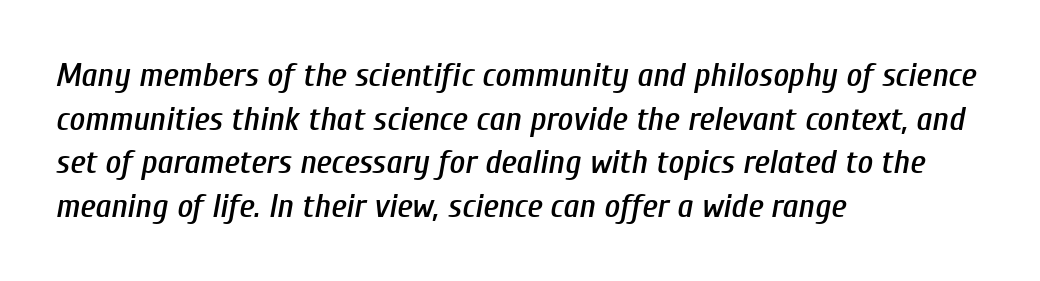
Q: Is the text italic (slanted)? A: Yes, it leans right by about 10 degrees.
Q: Is the text underlined? A: No.
Q: How is the paragraph aligned? A: Left-aligned.
Q: Is the spacing between letters normal or unusually wide? A: Normal.
Q: Is the spacing between lines tight, normal or loose? A: Normal.
Q: Width (condensed, normal, or wide)? A: Condensed.
Q: Stroke contrast? A: Low.
Q: x-height? A: Medium.
Q: Monospaced? A: No.
